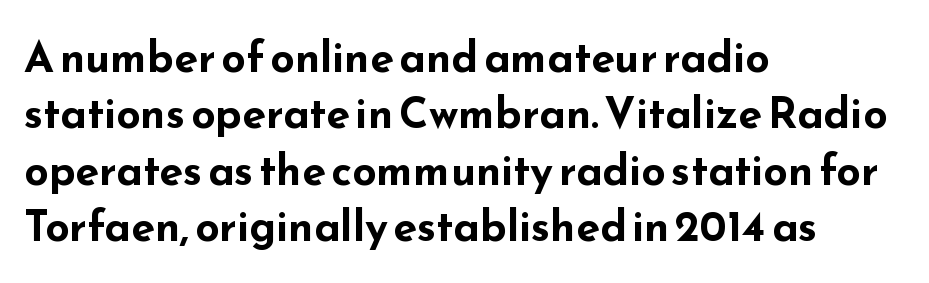
{"serif": "no", "italic": "no", "bold": "yes", "weight": "bold", "width": "wide", "stroke_contrast": "low", "x_height": "small", "monospaced": "no", "underline": "no", "align": "left", "line_spacing": "normal", "line_spacing_ratio": 1.31, "letter_spacing": "normal", "letter_spacing_em": 0.0, "glyph_px": 43}
